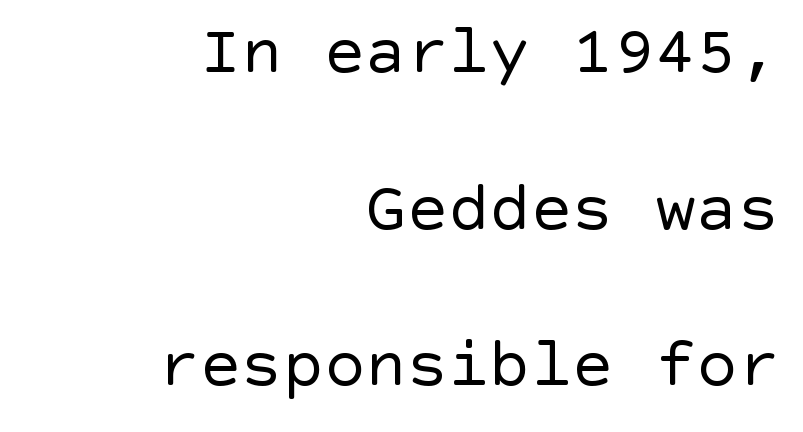
{"serif": "no", "italic": "no", "bold": "no", "weight": "regular", "width": "normal", "x_height": "large", "underline": "no", "align": "right", "line_spacing": "loose", "line_spacing_ratio": 2.27, "letter_spacing": "normal", "letter_spacing_em": 0.0, "glyph_px": 69}
